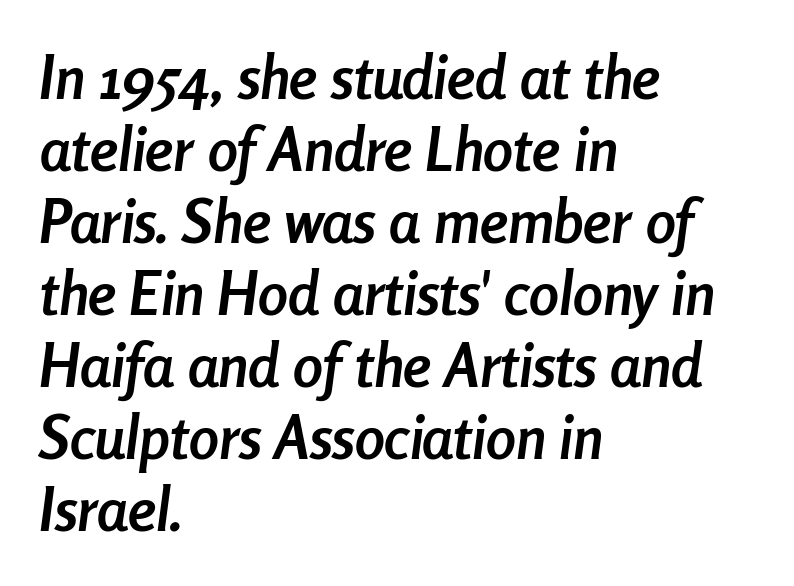
{"italic": "yes", "lean": "right", "slant_degrees": 8, "bold": "yes", "weight": "semibold", "width": "condensed", "stroke_contrast": "low", "x_height": "medium", "monospaced": "no", "underline": "no", "align": "left", "line_spacing_ratio": 1.2, "letter_spacing": "normal", "letter_spacing_em": 0.0, "glyph_px": 60}
